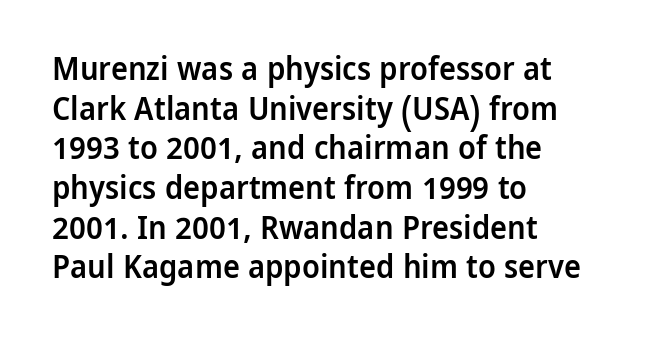
Q: Is the text bold? A: Semi-bold.
Q: Is the text italic (slanted)? A: No, it is upright.
Q: Is the typeface a serif or a sans-serif typeface? A: Sans-serif.
Q: Is the text underlined? A: No.
Q: How is the paragraph aligned? A: Left-aligned.
Q: Is the spacing between letters normal or unusually wide? A: Normal.
Q: Width (condensed, normal, or wide)? A: Normal.
Q: Stroke contrast? A: Low.
Q: x-height? A: Medium.
Q: Monospaced? A: No.
